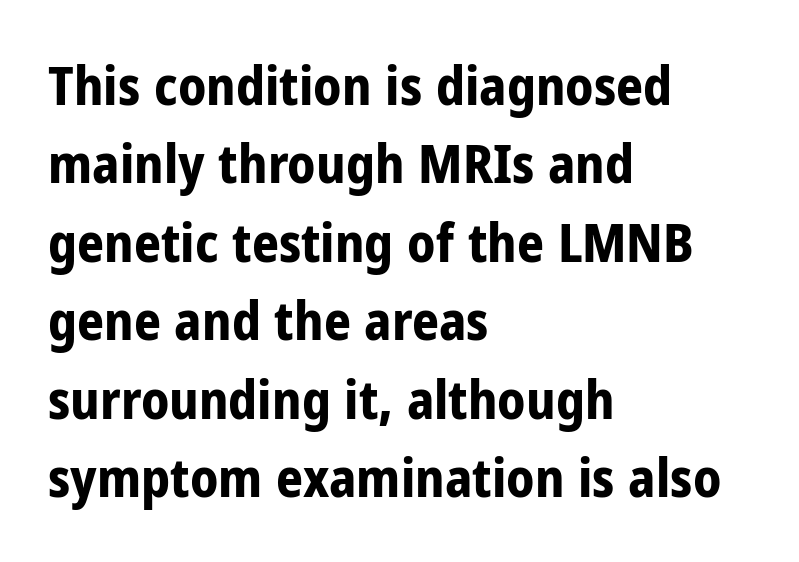
Q: Is the text bold? A: Yes.
Q: Is the text italic (slanted)? A: No, it is upright.
Q: Is the typeface a serif or a sans-serif typeface? A: Sans-serif.
Q: Is the text underlined? A: No.
Q: How is the paragraph aligned? A: Left-aligned.
Q: Is the spacing between letters normal or unusually wide? A: Normal.
Q: Is the spacing between lines tight, normal or loose? A: Normal.
Q: Width (condensed, normal, or wide)? A: Condensed.
Q: Stroke contrast? A: Low.
Q: x-height? A: Medium.
Q: Monospaced? A: No.
